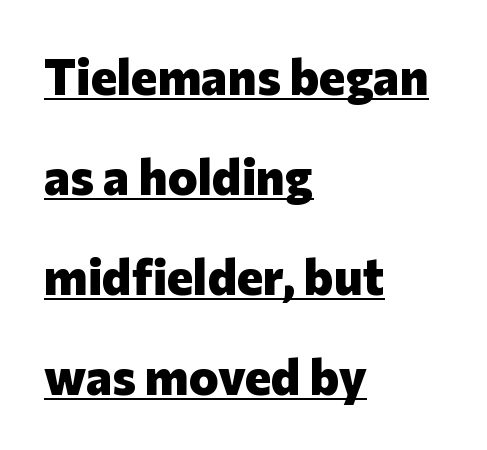
Is the letter spacing exaggerated? No — it looks like the ordinary default. In designer terms, the underline attribute is active on this setting. Caption: multi-line text, flush left, ragged right. The face used here is proportionally spaced, like ordinary book or web type.
